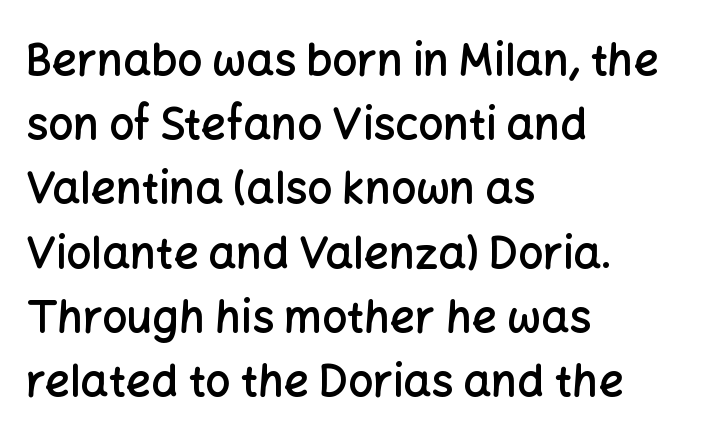
Q: Is the text bold? A: Semi-bold.
Q: Is the text italic (slanted)? A: No, it is upright.
Q: Is the typeface a serif or a sans-serif typeface? A: Sans-serif.
Q: Is the text underlined? A: No.
Q: How is the paragraph aligned? A: Left-aligned.
Q: Is the spacing between letters normal or unusually wide? A: Normal.
Q: Is the spacing between lines tight, normal or loose? A: Normal.
Q: Width (condensed, normal, or wide)? A: Normal.
Q: Stroke contrast? A: Low.
Q: x-height? A: Medium.
Q: Monospaced? A: No.
